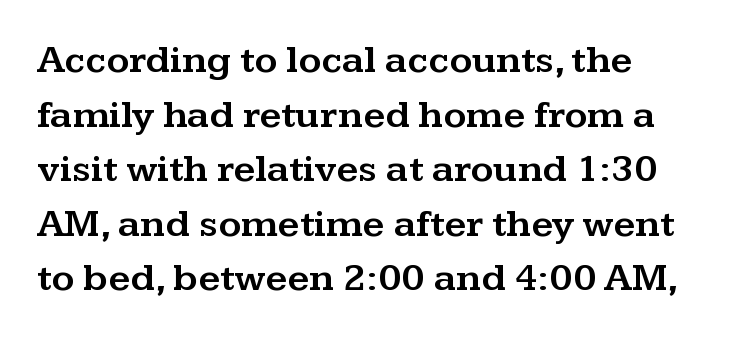
Regarding leading, the lines here are spaced in the standard way. A typesetter would call this zero additional tracking. Proportional: the letters do not fall into vertical columns. The passage is arranged the way most books set body copy — flush left. Rendered with straight, roman letterforms.
